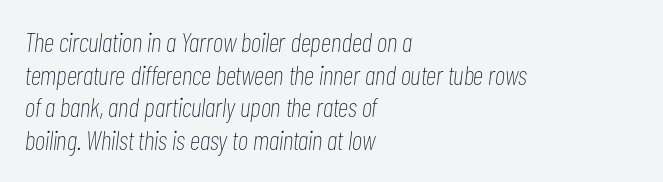
Q: Is the text bold? A: No.
Q: Is the text italic (slanted)? A: Yes, it leans right by about 7 degrees.
Q: Is the text underlined? A: No.
Q: How is the paragraph aligned? A: Left-aligned.
Q: Is the spacing between letters normal or unusually wide? A: Normal.
